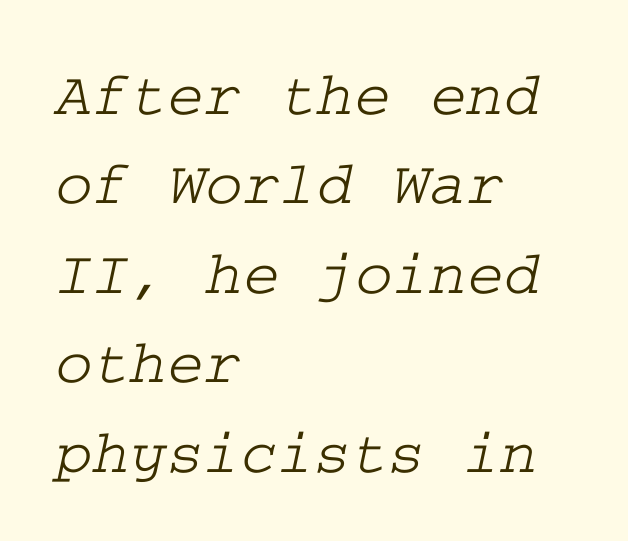
Q: Is the typeface a serif or a sans-serif typeface? A: Serif.
Q: Is the text underlined? A: No.
Q: How is the paragraph aligned? A: Left-aligned.
Q: Is the spacing between letters normal or unusually wide? A: Normal.
Q: Is the spacing between lines tight, normal or loose? A: Normal.
Q: Width (condensed, normal, or wide)? A: Wide.
Q: Stroke contrast? A: Low.
Q: x-height? A: Medium.
